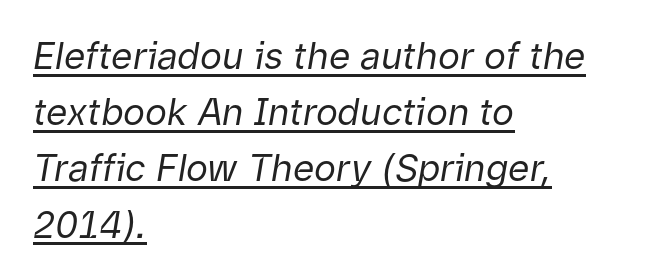
{"italic": "yes", "lean": "right", "slant_degrees": 9, "bold": "no", "weight": "regular", "width": "normal", "stroke_contrast": "low", "x_height": "medium", "monospaced": "no", "underline": "yes", "align": "left", "line_spacing": "normal", "line_spacing_ratio": 1.52, "letter_spacing": "normal", "letter_spacing_em": 0.0, "glyph_px": 37}
